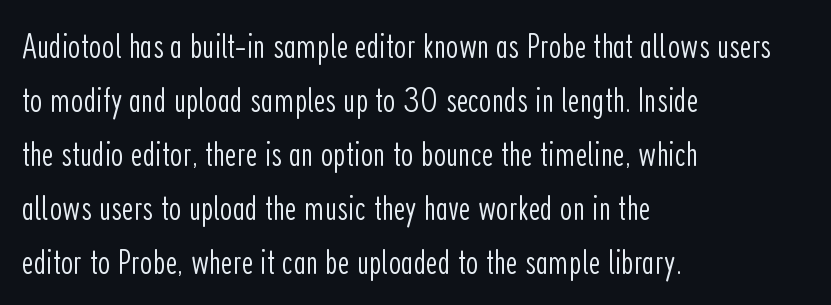
Reading down the block, your eye returns to a fixed left position each line. The zone under the glyphs is completely vacant. The letterforms sit shoulder to shoulder at normal distance. Does the type have serifs? No, each stem ends abruptly. Summary of weight: not heavy and not bold.
